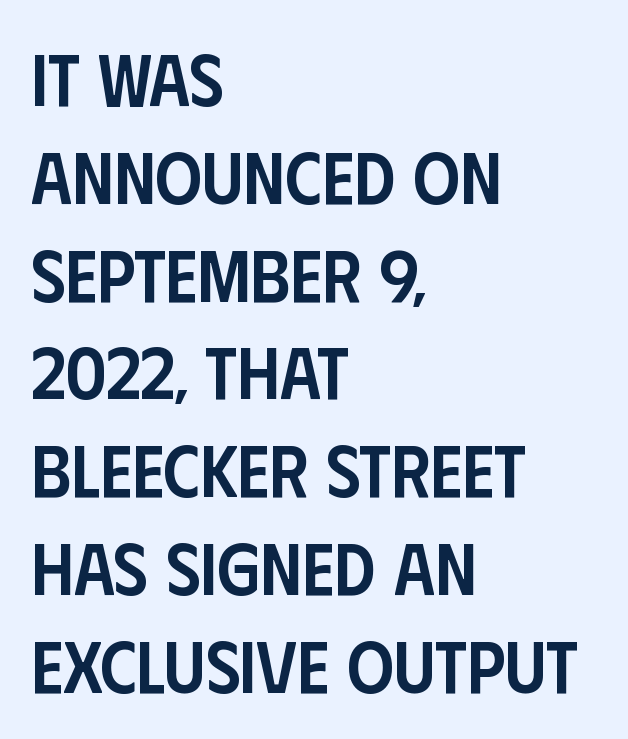
The image shows 73 px semibold, condensed sans-serif type, upright; set left-aligned, normal line spacing (1.34x), normal letter spacing, not underlined; low stroke contrast and a large x-height.
